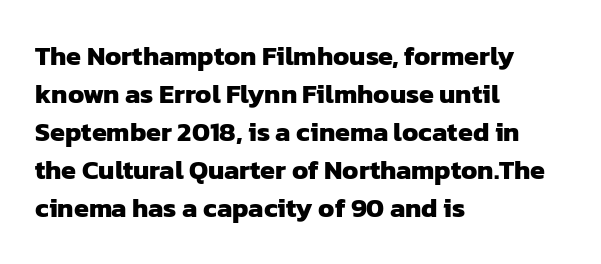
Q: Is the text bold? A: Yes.
Q: Is the text underlined? A: No.
Q: How is the paragraph aligned? A: Left-aligned.
Q: Is the spacing between letters normal or unusually wide? A: Normal.
Q: Is the spacing between lines tight, normal or loose? A: Normal.
